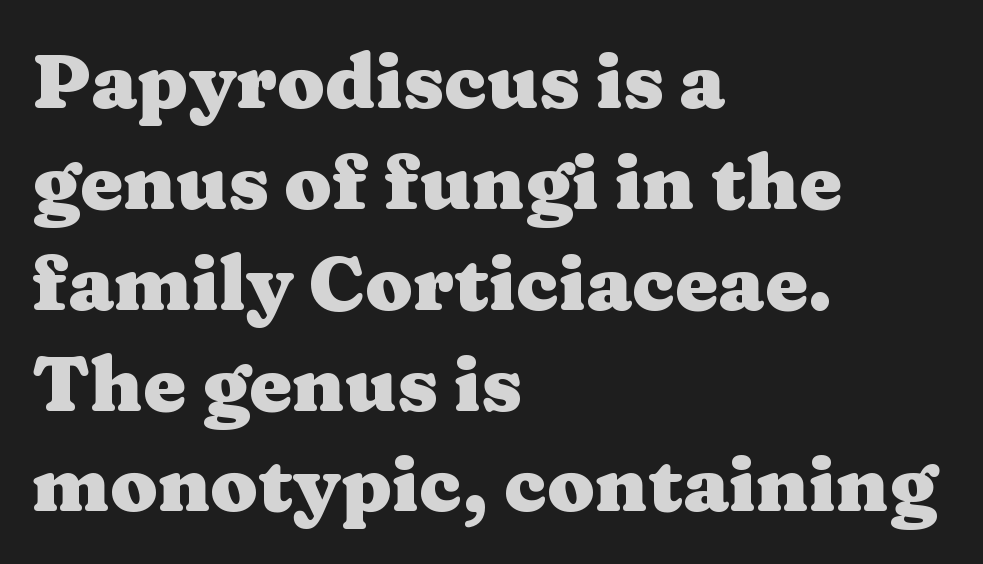
{"serif": "yes", "italic": "no", "bold": "yes", "weight": "heavy", "width": "wide", "stroke_contrast": "medium", "x_height": "medium", "monospaced": "no", "underline": "no", "align": "left", "line_spacing": "normal", "line_spacing_ratio": 1.31, "letter_spacing": "normal", "letter_spacing_em": 0.0, "glyph_px": 77}
